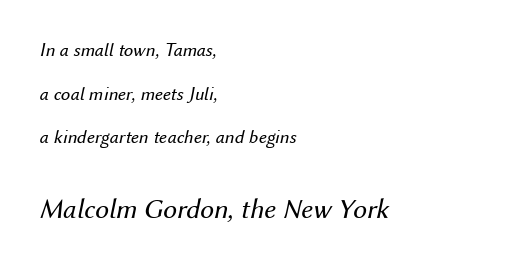
Weight: not bold — regular or lighter. Does the bottom block carry the larger type? Yes, it does. These lines are rendered in a variable-pitch font. Rendered with sloped, italic letterforms.
